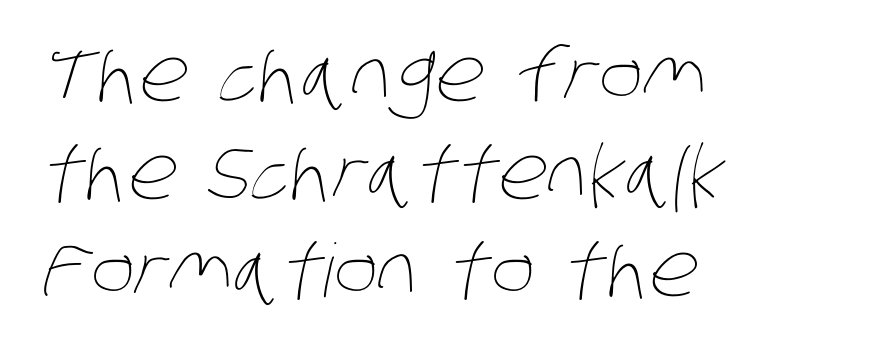
The lines in this sample share a left origin and differ only in where they stop. Is this a fixed-width face? No — the glyphs have proportional, varying widths. Default kerning and tracking; the words read as compact shapes. Only glyphs here, with clear space below each row.
